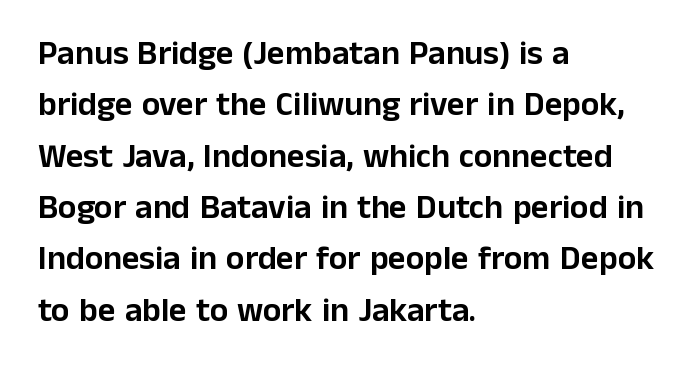
The image shows 34 px sans-serif type, upright; set left-aligned, normal line spacing (1.51x), normal letter spacing, not underlined; low stroke contrast and a medium x-height.
